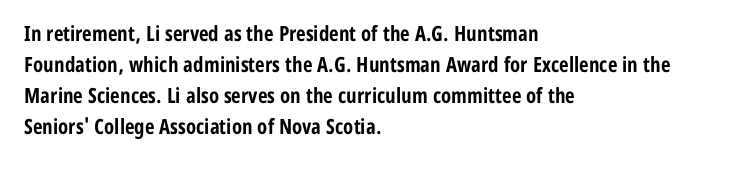
The image shows 21 px bold type, upright; set left-aligned, normal line spacing (1.48x), normal letter spacing, not underlined.
